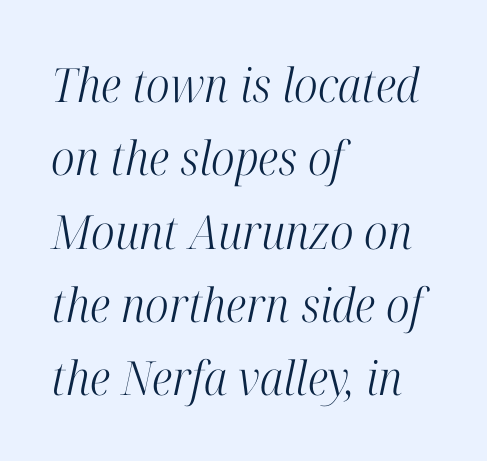
Q: Is the text bold? A: No.
Q: Is the text italic (slanted)? A: Yes, it leans right by about 12 degrees.
Q: Is the typeface a serif or a sans-serif typeface? A: Serif.
Q: Is the text underlined? A: No.
Q: How is the paragraph aligned? A: Left-aligned.
Q: Is the spacing between letters normal or unusually wide? A: Normal.
Q: Is the spacing between lines tight, normal or loose? A: Normal.
Q: Width (condensed, normal, or wide)? A: Condensed.
Q: Stroke contrast? A: High.
Q: x-height? A: Medium.
Q: Monospaced? A: No.
